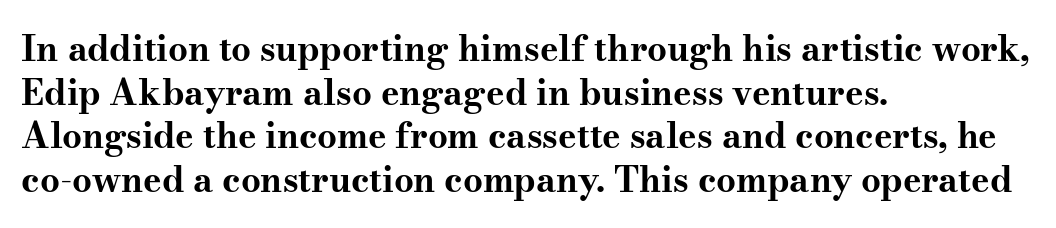
Q: Is the text bold? A: Yes.
Q: Is the text italic (slanted)? A: No, it is upright.
Q: Is the typeface a serif or a sans-serif typeface? A: Serif.
Q: Is the text underlined? A: No.
Q: How is the paragraph aligned? A: Left-aligned.
Q: Is the spacing between letters normal or unusually wide? A: Normal.
Q: Is the spacing between lines tight, normal or loose? A: Normal.
Q: Width (condensed, normal, or wide)? A: Wide.
Q: Stroke contrast? A: Medium.
Q: x-height? A: Small.
Q: Monospaced? A: No.
